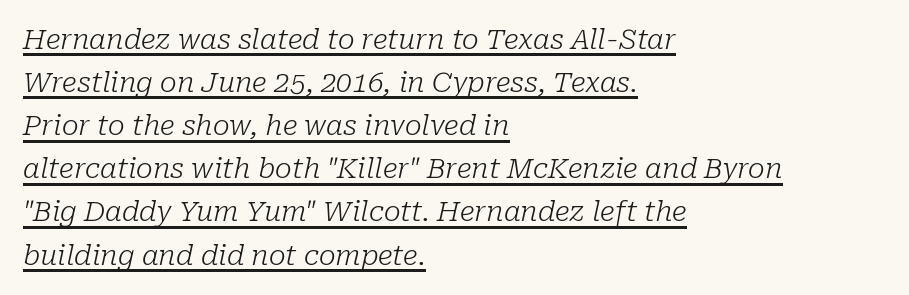
The characters are drawn with everyday or finer stroke widths. You could not count columns in this text — the font is proportionally spaced. Descenders here cross a horizontal rule under the line. The ragged edge is on the right, which tells us the setting is flush left. The typography opts for an oblique posture over an upright one.
